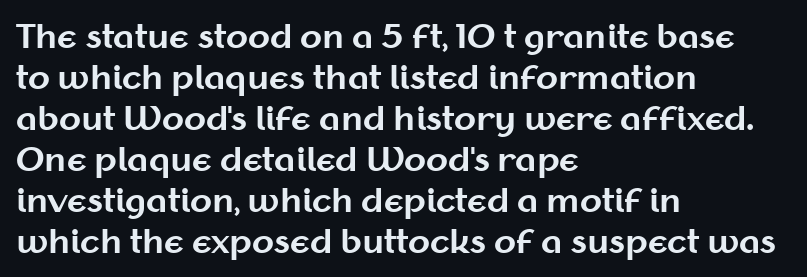
{"serif": "no", "italic": "no", "bold": "yes", "weight": "bold", "width": "normal", "stroke_contrast": "medium", "x_height": "medium", "monospaced": "no", "underline": "no", "align": "left", "line_spacing": "normal", "line_spacing_ratio": 1.28, "letter_spacing": "normal", "letter_spacing_em": 0.0, "glyph_px": 32}
